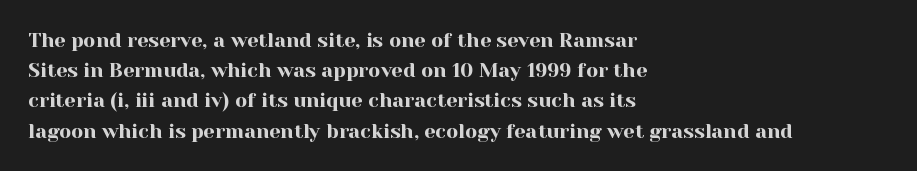
The image shows 20 px text type, upright; set left-aligned, normal line spacing (1.51x), normal letter spacing, not underlined.
